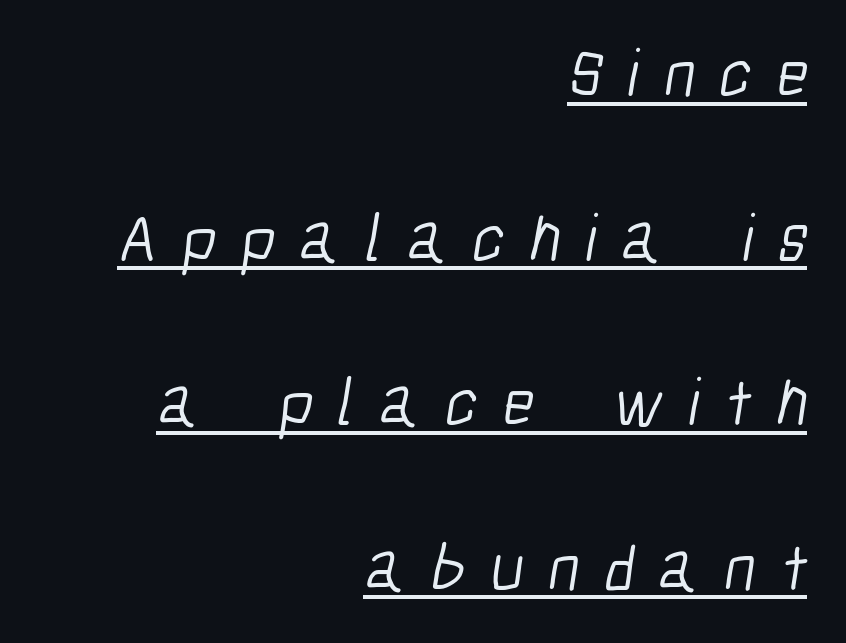
The image shows 68 px light, condensed sans-serif type; set right-aligned, loose line spacing (2.42x), unusually wide letter spacing (+0.36 em), underlined; low stroke contrast and a medium x-height.
